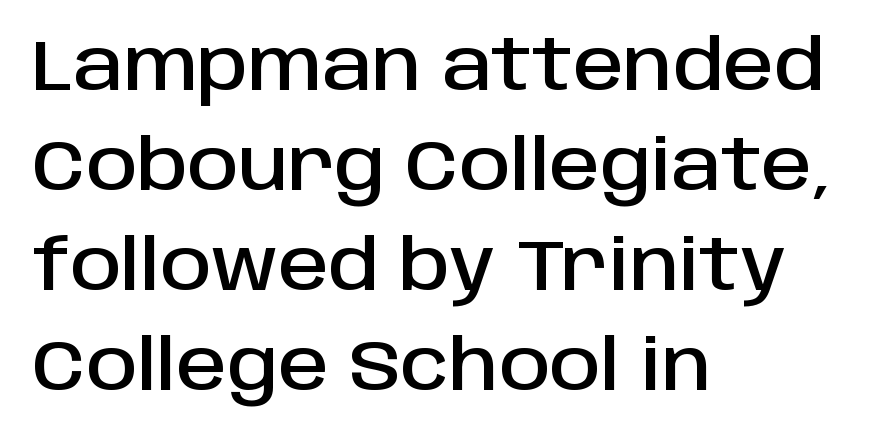
Every row of glyphs begins at an identical x-position on the left. Regarding leading, the lines here are spaced in the standard way. This rendering leaves character spacing at its baseline value. The baseline area is clear.
